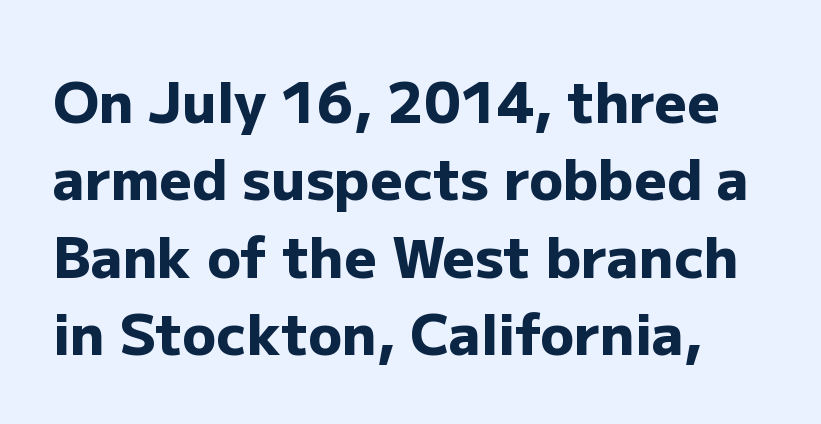
Q: Is the text bold? A: Yes.
Q: Is the text italic (slanted)? A: No, it is upright.
Q: Is the typeface a serif or a sans-serif typeface? A: Sans-serif.
Q: Is the text underlined? A: No.
Q: Is the spacing between letters normal or unusually wide? A: Normal.
Q: Is the spacing between lines tight, normal or loose? A: Normal.
Q: Width (condensed, normal, or wide)? A: Normal.
Q: Stroke contrast? A: Low.
Q: x-height? A: Medium.
Q: Monospaced? A: No.
